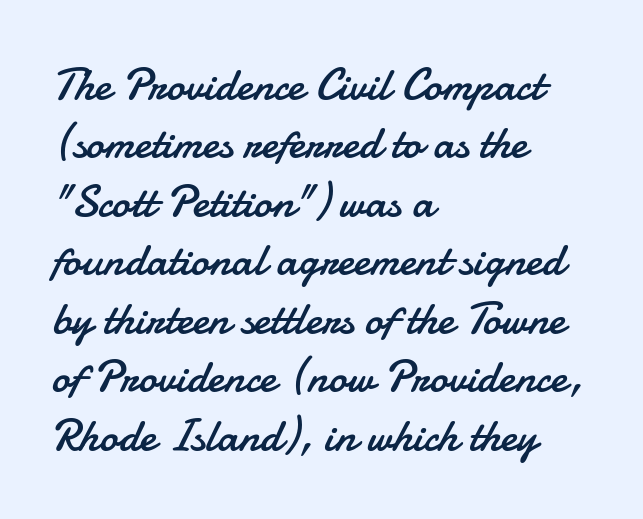
The image shows 46 px regular-weight sans-serif type; set left-aligned, normal line spacing (1.27x), normal letter spacing, not underlined; low stroke contrast and a small x-height.
